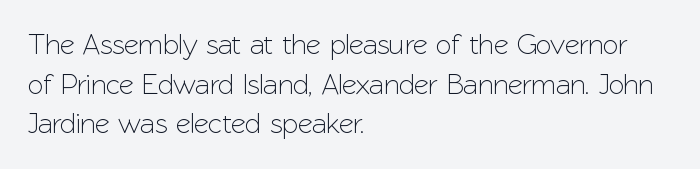
{"serif": "no", "italic": "no", "width": "normal", "stroke_contrast": "low", "x_height": "medium", "monospaced": "no", "underline": "no", "align": "left", "line_spacing": "normal", "line_spacing_ratio": 1.37, "letter_spacing": "normal", "letter_spacing_em": 0.0, "glyph_px": 29}
